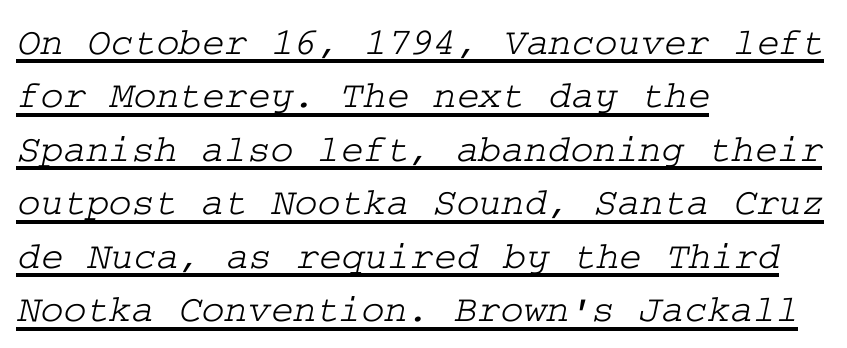
{"serif": "yes", "width": "wide", "stroke_contrast": "low", "x_height": "medium", "underline": "yes", "align": "left", "line_spacing": "normal", "line_spacing_ratio": 1.37, "letter_spacing": "normal", "letter_spacing_em": 0.0, "glyph_px": 39}
